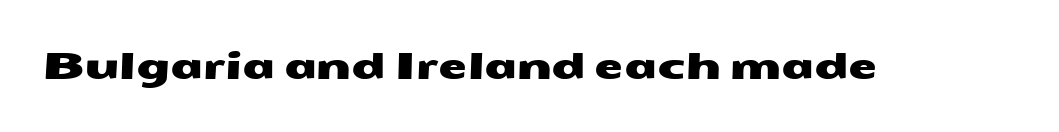
The image shows 37 px wide sans-serif type; set normal letter spacing, not underlined; medium stroke contrast and a medium x-height.
